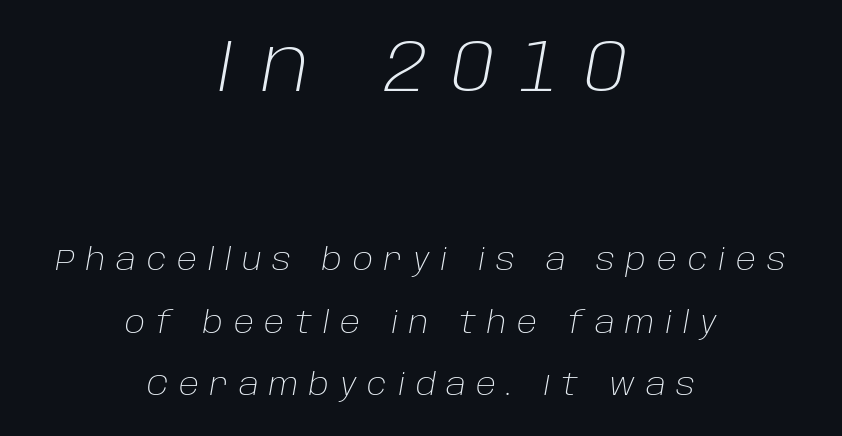
Q: Is the text bold? A: No.
Q: Is the text italic (slanted)? A: Yes, it leans right by about 10 degrees.
Q: Is the text underlined? A: No.
Q: How is the paragraph aligned? A: Centered.
Q: Is the spacing between letters normal or unusually wide? A: Unusually wide.
Q: Is the spacing between lines tight, normal or loose? A: Loose.
Q: Which block of text is set in a larger size, the first (top) or the second (bottom)? A: The first (top) one.
Q: Width (condensed, normal, or wide)? A: Normal.
Q: Stroke contrast? A: Low.
Q: x-height? A: Large.
Q: Monospaced? A: No.
